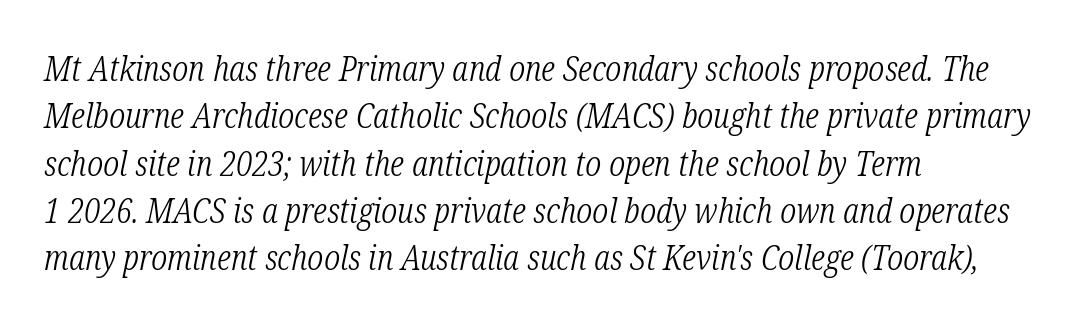
The image shows 34 px light, condensed serif type, italic (leaning right); set left-aligned, normal line spacing (1.39x), normal letter spacing, not underlined; low stroke contrast and a medium x-height.
